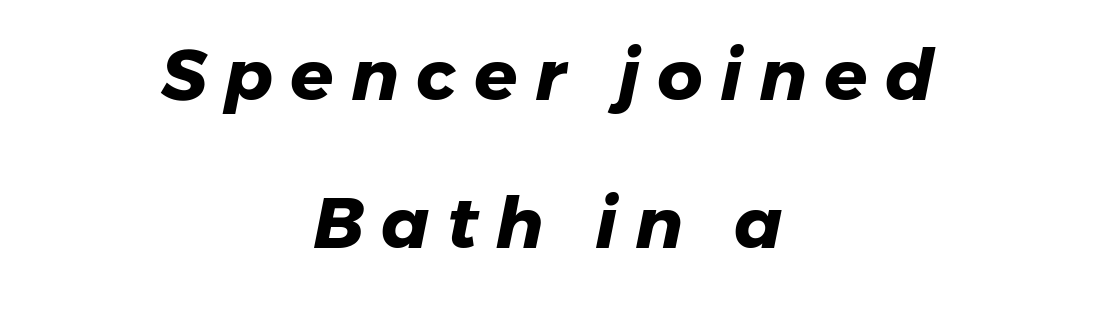
Q: Is the text bold? A: Yes.
Q: Is the typeface a serif or a sans-serif typeface? A: Sans-serif.
Q: Is the text underlined? A: No.
Q: How is the paragraph aligned? A: Centered.
Q: Is the spacing between letters normal or unusually wide? A: Unusually wide.
Q: Is the spacing between lines tight, normal or loose? A: Loose.
Q: Width (condensed, normal, or wide)? A: Normal.
Q: Stroke contrast? A: Low.
Q: x-height? A: Medium.
Q: Monospaced? A: No.
